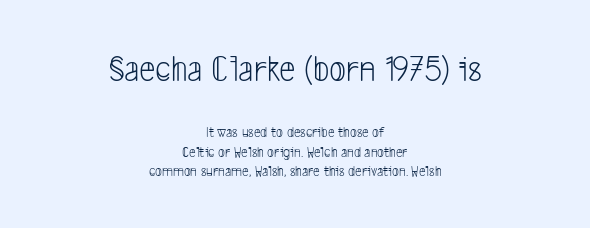
This sample keeps an unexceptional amount of space between lines. Looks like regular typesetting: each glyph gets only the width it needs. Teacher's note: observe the equal gaps on both sides — that is centered alignment. The letters look calm and open, with moderate or lighter stems.
